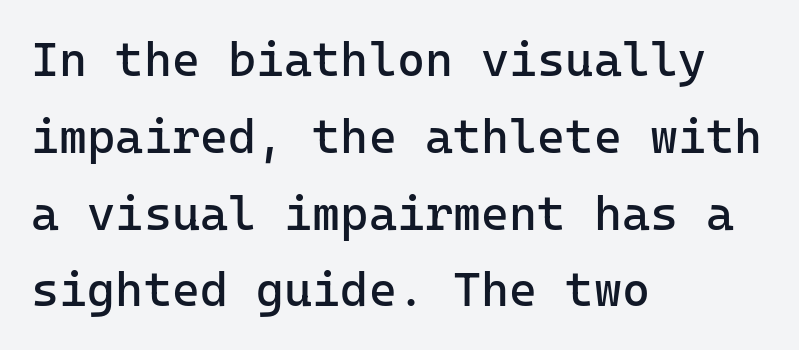
{"serif": "no", "italic": "no", "bold": "no", "weight": "regular", "width": "normal", "stroke_contrast": "low", "x_height": "medium", "underline": "no", "align": "left", "line_spacing": "normal", "line_spacing_ratio": 1.6, "letter_spacing": "normal", "letter_spacing_em": 0.0, "glyph_px": 48}
